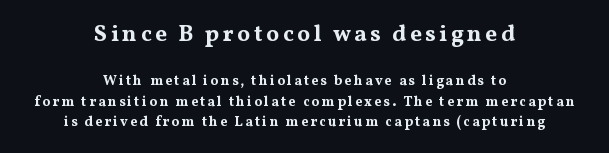
Q: Is the text bold? A: Yes.
Q: Is the text italic (slanted)? A: No, it is upright.
Q: Is the text underlined? A: No.
Q: How is the paragraph aligned? A: Centered.
Q: Is the spacing between lines tight, normal or loose? A: Normal.
Q: Which block of text is set in a larger size, the first (top) or the second (bottom)? A: The first (top) one.
